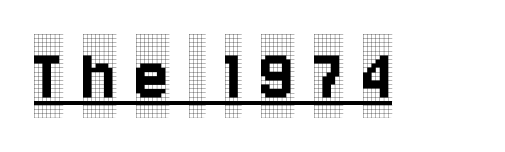
Q: Is the text italic (slanted)? A: No, it is upright.
Q: Is the typeface a serif or a sans-serif typeface? A: Serif.
Q: Is the text underlined? A: Yes.
Q: Is the spacing between letters normal or unusually wide? A: Unusually wide.
Q: Width (condensed, normal, or wide)? A: Condensed.
Q: x-height? A: Large.
Q: Monospaced? A: No.
